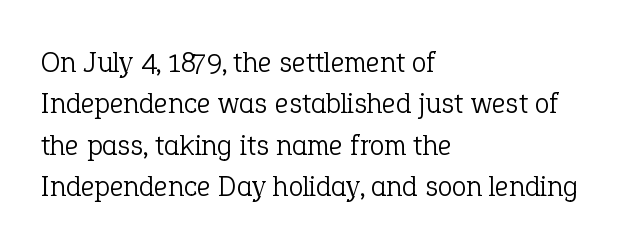
Evenly set lines give the paragraph a standard silhouette. A typesetter would call this zero additional tracking. Every row of glyphs begins at an identical x-position on the left. No extra ink here — the face is not bold. Nope, not italic — everything's standing straight. In terms of letterform style, serifs are clearly present.
